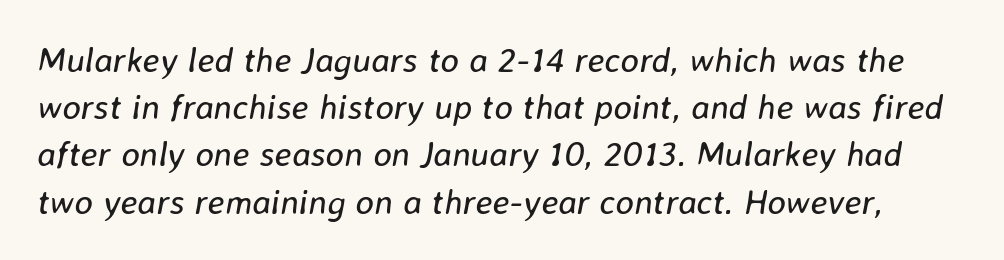
{"italic": "yes", "lean": "right", "slant_degrees": 8, "bold": "no", "weight": "regular", "width": "normal", "stroke_contrast": "low", "x_height": "medium", "monospaced": "no", "underline": "no", "line_spacing": "normal", "line_spacing_ratio": 1.35, "letter_spacing": "normal", "letter_spacing_em": 0.0, "glyph_px": 35}
